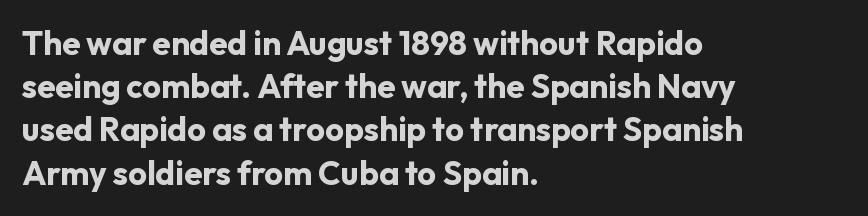
The image shows 33 px bold sans-serif type, upright; set left-aligned, normal line spacing (1.31x), normal letter spacing, not underlined; low stroke contrast and a medium x-height.
